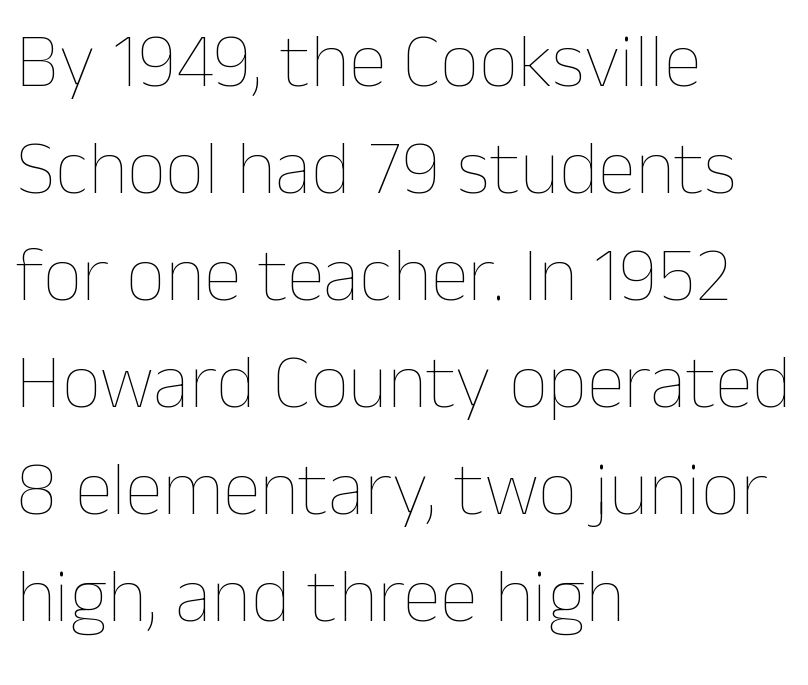
Interline gaps are of average width in this sample. Italic? Not at all — the glyphs are vertical. This rendering features lettering with no underline. In CSS terms this would be text-align: left. Standard letterfit; no display-style spreading of the glyphs. The characters are drawn with everyday or finer stroke widths.
